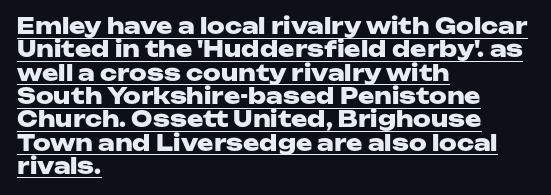
Letter spacing: default. These lines stack with their left ends in a neat column. A typographer would call this underscored text. Nope, not italic — everything's standing straight. Line spacing here is tight.
